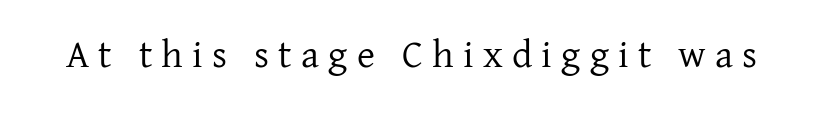
The image shows 39 px regular-weight serif type, upright; set unusually wide letter spacing (+0.24 em), not underlined; low stroke contrast and a medium x-height.
